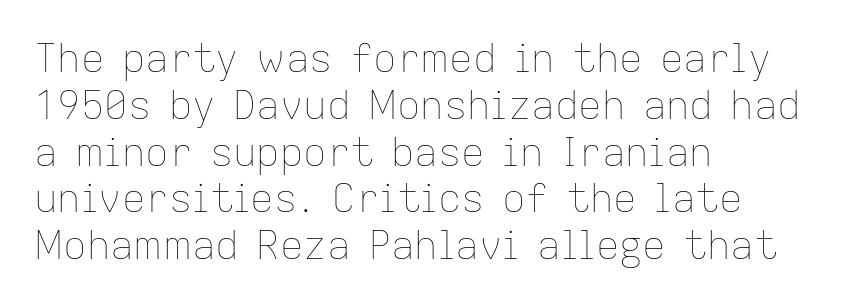
The image shows 39 px thin type, upright; set left-aligned, line spacing 1.2x, normal letter spacing, not underlined; low stroke contrast and a medium x-height.
